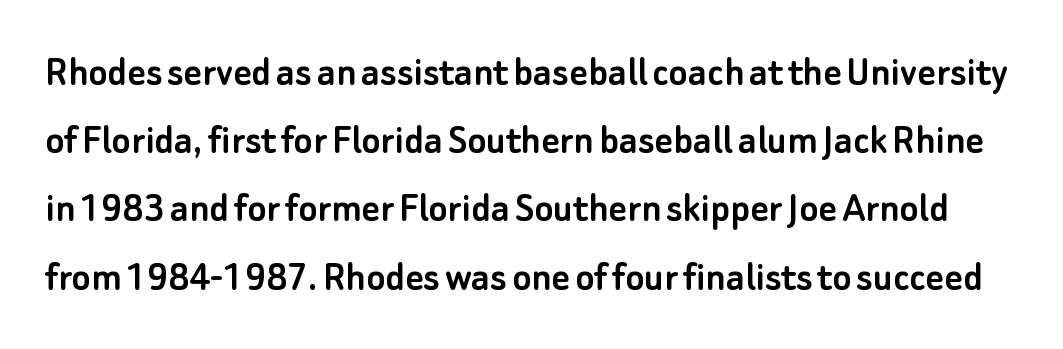
{"serif": "no", "italic": "no", "width": "normal", "stroke_contrast": "low", "x_height": "small", "monospaced": "no", "underline": "no", "line_spacing": "normal", "line_spacing_ratio": 1.55, "letter_spacing": "normal", "letter_spacing_em": 0.0, "glyph_px": 44}
